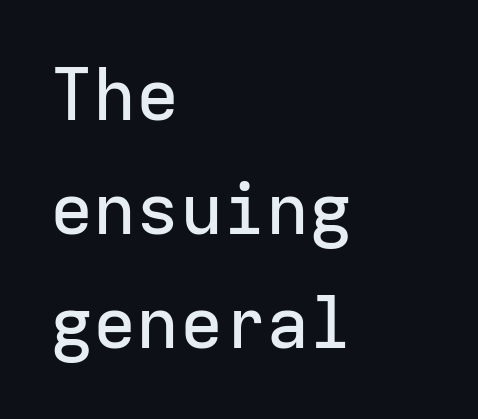
The image shows 72 px sans-serif type, upright, monospaced; set left-aligned, normal line spacing (1.58x), normal letter spacing, not underlined; low stroke contrast and a medium x-height.
